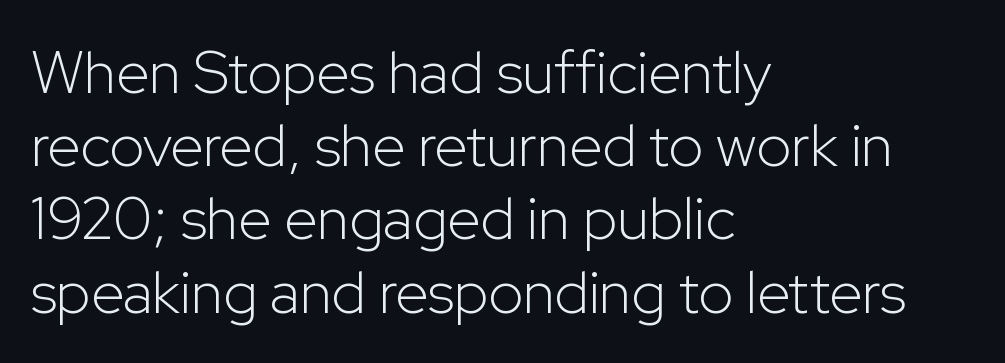
The image shows 60 px light sans-serif type, upright; set left-aligned, line spacing 1.22x, normal letter spacing, not underlined; low stroke contrast and a medium x-height.
